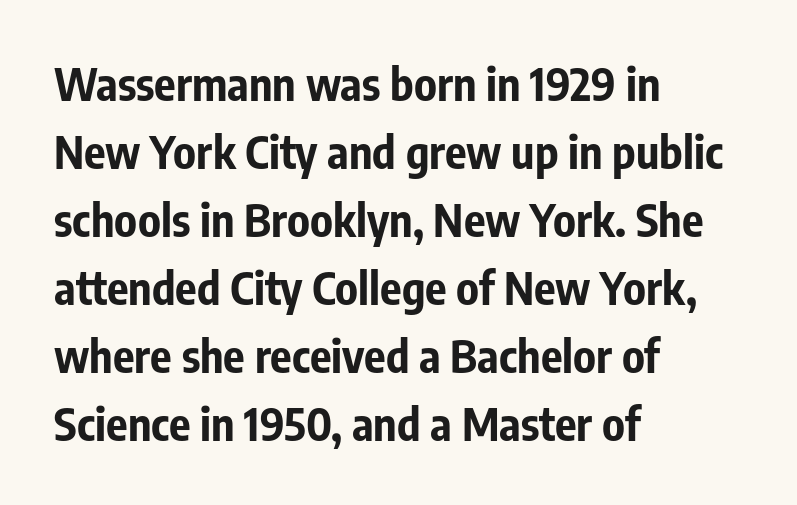
I'd describe the lettering as bold — thick and assertive. These lines are set flush left with a ragged right edge. Regarding serifs, this sample does without them. Posture: vertical. Beneath every word, the page is bare.
